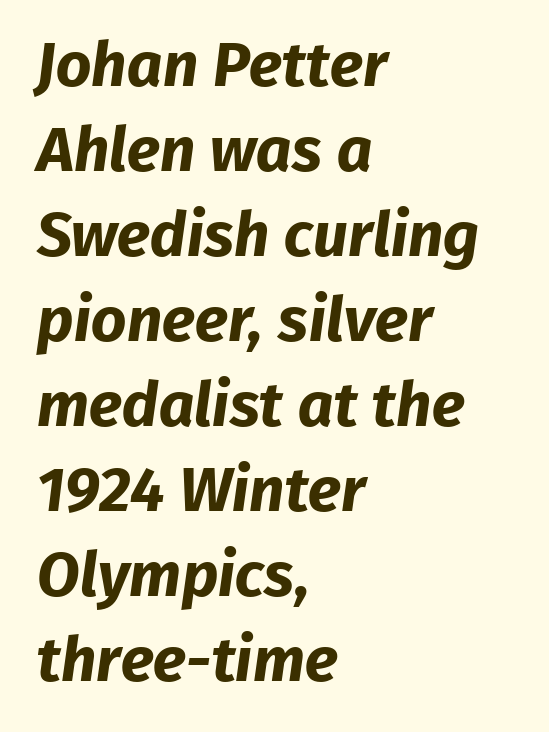
Q: Is the text bold? A: Yes.
Q: Is the typeface a serif or a sans-serif typeface? A: Sans-serif.
Q: Is the text underlined? A: No.
Q: How is the paragraph aligned? A: Left-aligned.
Q: Is the spacing between letters normal or unusually wide? A: Normal.
Q: Is the spacing between lines tight, normal or loose? A: Normal.
Q: Width (condensed, normal, or wide)? A: Normal.
Q: Stroke contrast? A: Low.
Q: x-height? A: Medium.
Q: Monospaced? A: No.
